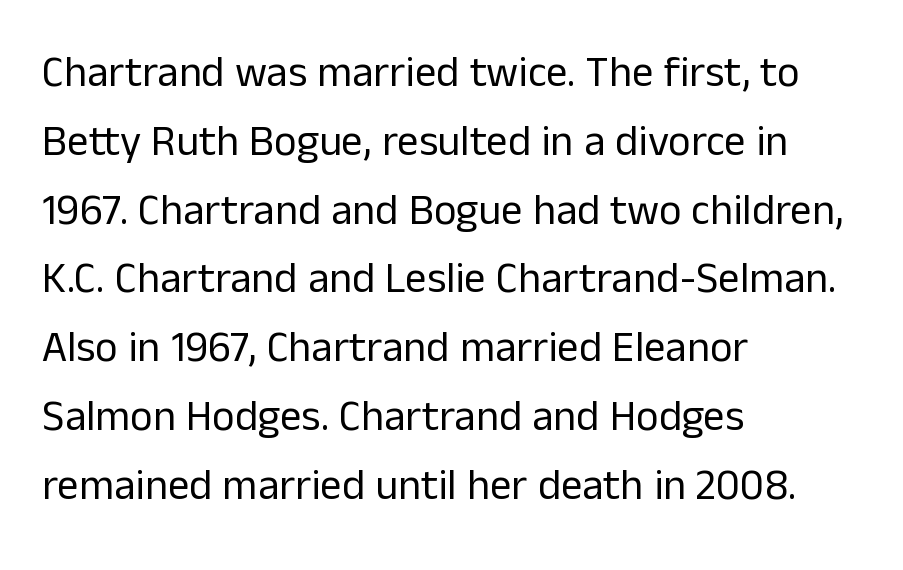
{"serif": "no", "italic": "no", "bold": "no", "weight": "regular", "width": "normal", "stroke_contrast": "low", "x_height": "medium", "monospaced": "no", "underline": "no", "align": "left", "line_spacing": "normal", "line_spacing_ratio": 1.6, "letter_spacing": "normal", "letter_spacing_em": 0.0, "glyph_px": 43}
